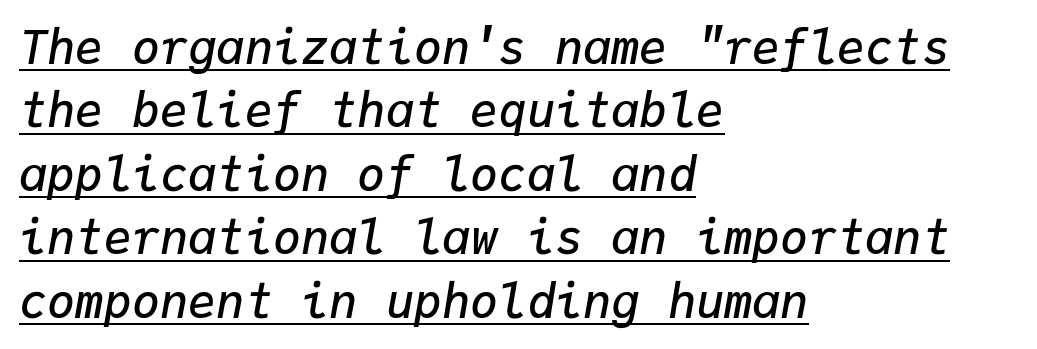
Q: Is the text bold? A: Semi-bold.
Q: Is the text italic (slanted)? A: Yes, it leans right by about 9 degrees.
Q: Is the text underlined? A: Yes.
Q: How is the paragraph aligned? A: Left-aligned.
Q: Is the spacing between letters normal or unusually wide? A: Normal.
Q: Is the spacing between lines tight, normal or loose? A: Normal.
Q: Width (condensed, normal, or wide)? A: Normal.
Q: Stroke contrast? A: Low.
Q: x-height? A: Medium.
Q: Monospaced? A: Yes.
